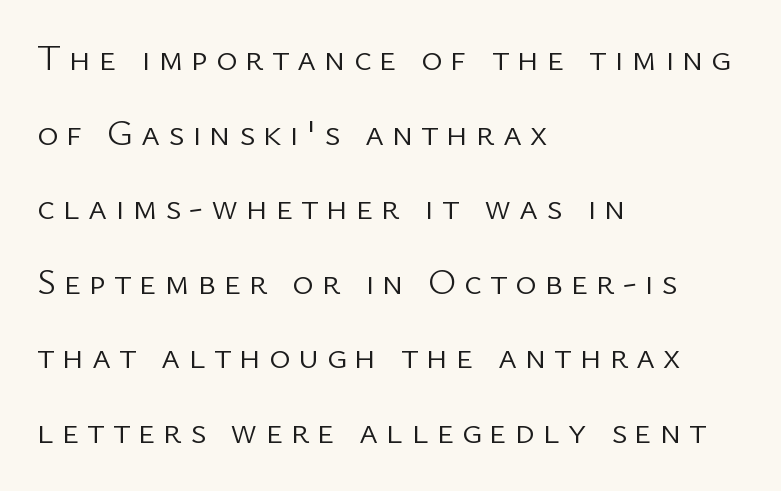
Q: Is the text bold? A: No.
Q: Is the text italic (slanted)? A: No, it is upright.
Q: Is the typeface a serif or a sans-serif typeface? A: Sans-serif.
Q: Is the text underlined? A: No.
Q: How is the paragraph aligned? A: Left-aligned.
Q: Is the spacing between letters normal or unusually wide? A: Unusually wide.
Q: Is the spacing between lines tight, normal or loose? A: Loose.
Q: Width (condensed, normal, or wide)? A: Normal.
Q: Stroke contrast? A: Low.
Q: x-height? A: Medium.
Q: Monospaced? A: No.
